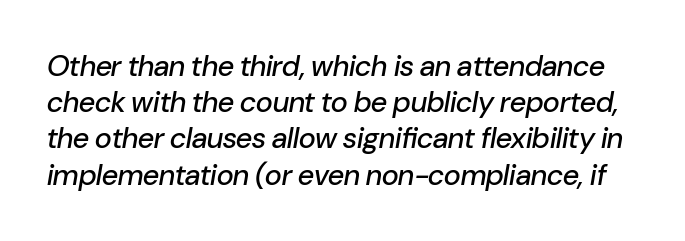
The image shows 29 px text type, italic (leaning right); set normal line spacing (1.25x), normal letter spacing, not underlined; low stroke contrast and a medium x-height.
